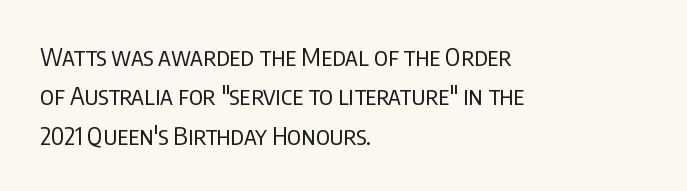
This block has exactly the height ordinary leading produces. Heft: none added — not bold. The face used here is rendered with its standard letterfit. Horizontally, the lines are justified to the leading edge only.
